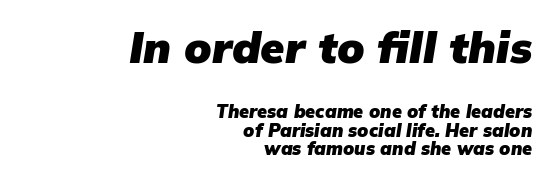
Every row of glyphs terminates at an identical x-position on the right. You'd pick this weight for a headline — it's a proper bold. Think of a printed novel: that variable character pitch is what you see here. Does the bottom block carry the larger type? No, the top block does.
